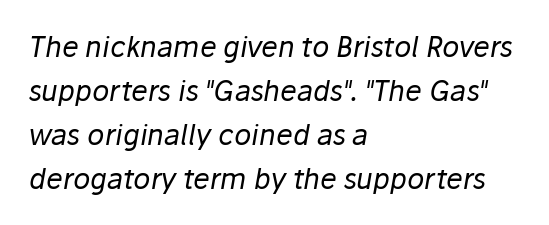
{"italic": "yes", "lean": "right", "slant_degrees": 10, "bold": "no", "weight": "regular", "width": "normal", "stroke_contrast": "low", "x_height": "medium", "monospaced": "no", "underline": "no", "align": "left", "line_spacing": "normal", "line_spacing_ratio": 1.57, "letter_spacing": "normal", "letter_spacing_em": 0.0, "glyph_px": 28}
